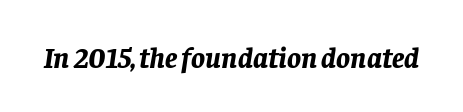
The image shows 29 px bold type, italic (leaning right); set normal letter spacing, not underlined; low stroke contrast and a large x-height.
